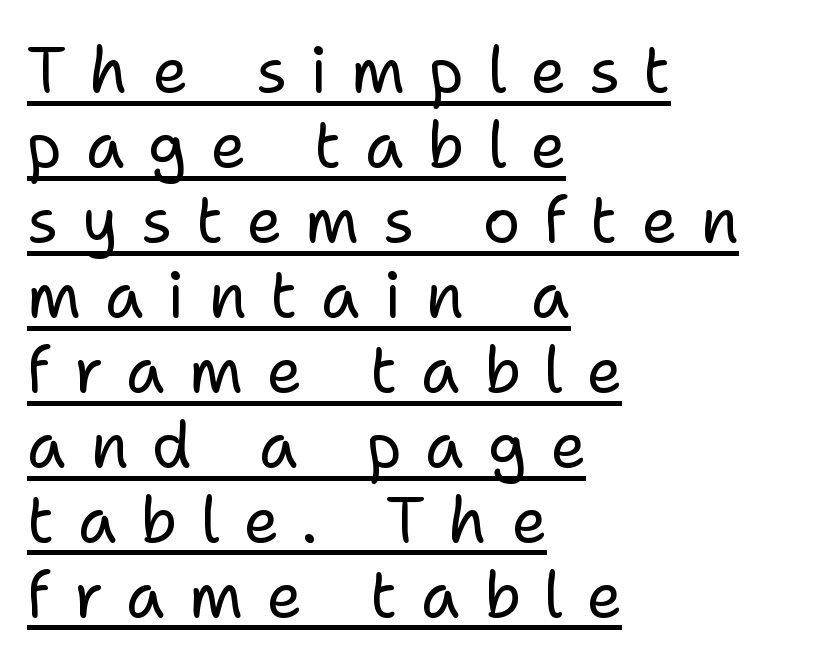
Characters remain perfectly vertical along every line. The text was rendered using a sans face with plain stroke endings. A baseline rule has been typeset under these characters. The compositor pushed each line to the left boundary.
